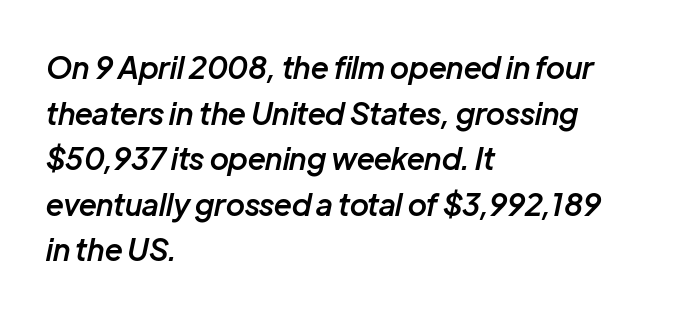
Q: Is the text bold? A: Semi-bold.
Q: Is the text italic (slanted)? A: Yes, it leans right by about 12 degrees.
Q: Is the text underlined? A: No.
Q: How is the paragraph aligned? A: Left-aligned.
Q: Is the spacing between letters normal or unusually wide? A: Normal.
Q: Is the spacing between lines tight, normal or loose? A: Normal.
Q: Width (condensed, normal, or wide)? A: Normal.
Q: Stroke contrast? A: Low.
Q: x-height? A: Medium.
Q: Monospaced? A: No.
